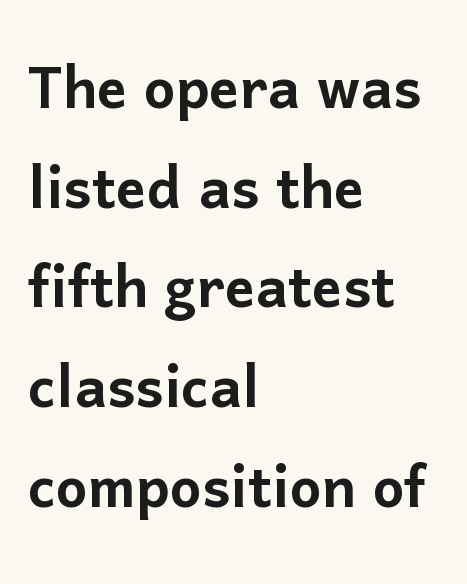
{"serif": "no", "italic": "no", "width": "normal", "stroke_contrast": "low", "x_height": "medium", "monospaced": "no", "underline": "no", "align": "left", "line_spacing": "normal", "line_spacing_ratio": 1.33, "letter_spacing": "normal", "letter_spacing_em": 0.0, "glyph_px": 75}
